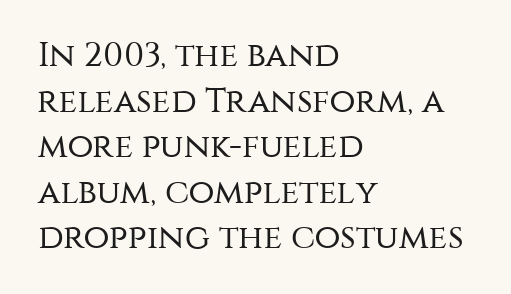
{"serif": "no", "italic": "no", "bold": "no", "weight": "regular", "width": "normal", "stroke_contrast": "medium", "x_height": "large", "monospaced": "no", "underline": "no", "align": "left", "line_spacing": "normal", "line_spacing_ratio": 1.34, "letter_spacing": "normal", "letter_spacing_em": 0.0, "glyph_px": 34}
